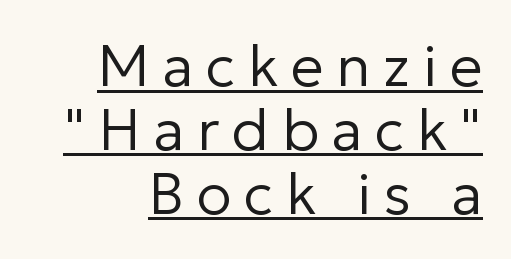
Q: Is the text bold? A: No.
Q: Is the text italic (slanted)? A: No, it is upright.
Q: Is the typeface a serif or a sans-serif typeface? A: Sans-serif.
Q: Is the text underlined? A: Yes.
Q: How is the paragraph aligned? A: Right-aligned.
Q: Is the spacing between letters normal or unusually wide? A: Unusually wide.
Q: Is the spacing between lines tight, normal or loose? A: Tight.
Q: Width (condensed, normal, or wide)? A: Normal.
Q: Stroke contrast? A: Low.
Q: x-height? A: Medium.
Q: Monospaced? A: No.
